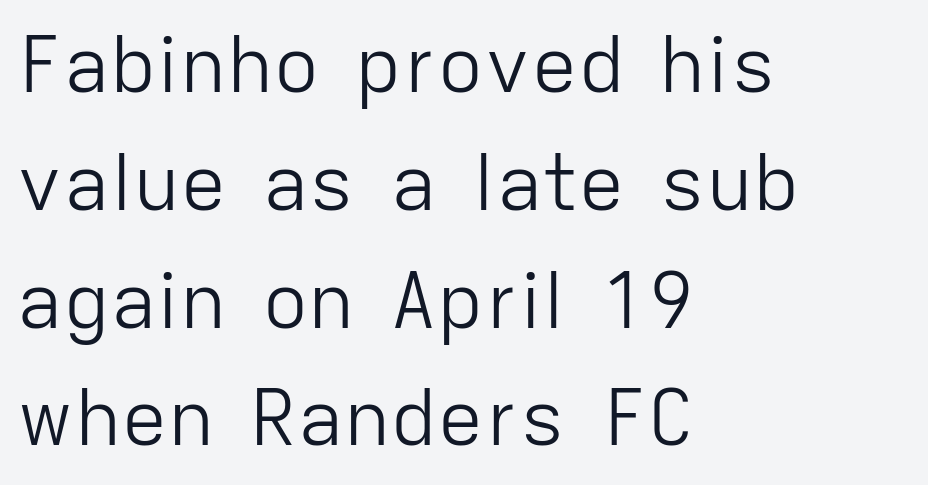
Q: Is the text bold? A: No.
Q: Is the text italic (slanted)? A: No, it is upright.
Q: Is the typeface a serif or a sans-serif typeface? A: Sans-serif.
Q: Is the text underlined? A: No.
Q: How is the paragraph aligned? A: Left-aligned.
Q: Is the spacing between letters normal or unusually wide? A: Normal.
Q: Is the spacing between lines tight, normal or loose? A: Normal.
Q: Width (condensed, normal, or wide)? A: Normal.
Q: Stroke contrast? A: Low.
Q: x-height? A: Medium.
Q: Monospaced? A: No.
